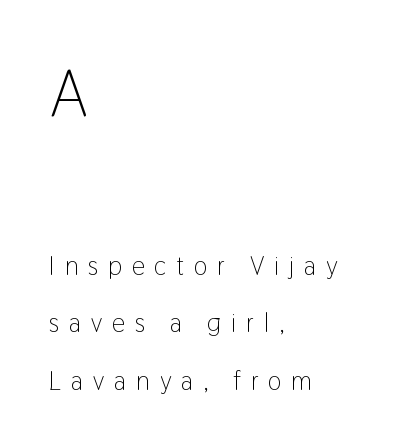
The image shows 66 px light, condensed sans-serif type, upright; set left-aligned, loose line spacing (2.21x), unusually wide letter spacing (+0.38 em), not underlined; the first (top) block is 2.54x larger; low stroke contrast and a medium x-height.
